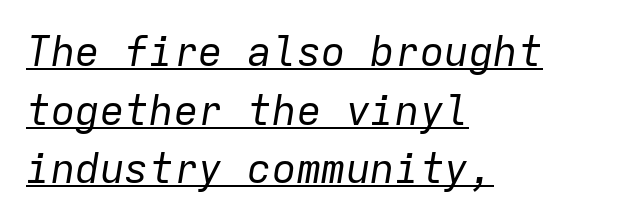
The image shows 41 px regular-weight type, italic (leaning right), monospaced; set left-aligned, normal line spacing (1.43x), normal letter spacing, underlined; low stroke contrast and a medium x-height.
